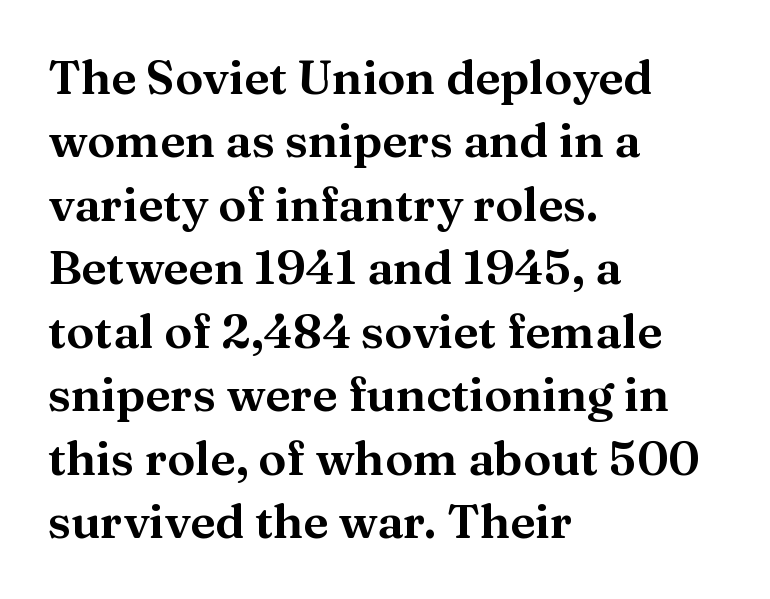
The image shows 47 px serif type, upright; set left-aligned, normal line spacing (1.35x), normal letter spacing, not underlined; medium stroke contrast and a medium x-height.
